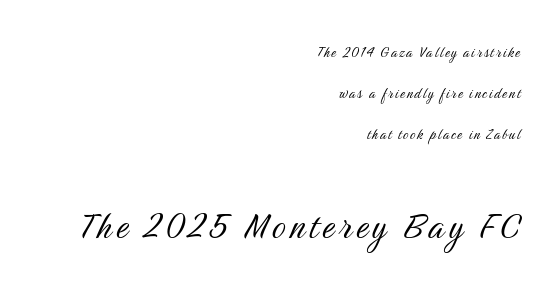
Descenders hang freely into open space. The emphasis by scale lands on block number two, below. Horizontal alignment here is rightward, an uncommon choice for prose.
